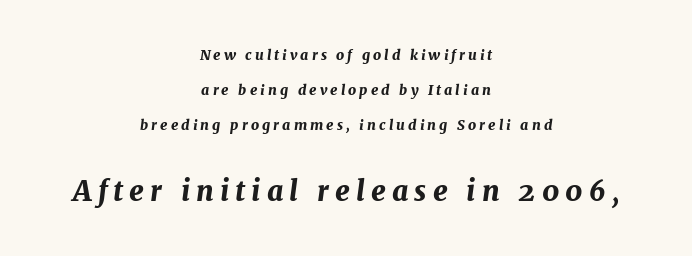
{"italic": "yes", "lean": "right", "slant_degrees": 7, "bold": "yes", "weight": "bold", "width": "normal", "stroke_contrast": "medium", "x_height": "medium", "monospaced": "no", "underline": "no", "align": "center", "line_spacing": "loose", "line_spacing_ratio": 2.5, "letter_spacing": "wide", "letter_spacing_em": 0.22, "larger_block": "second", "size_ratio": 2.0, "glyph_px": 28}
